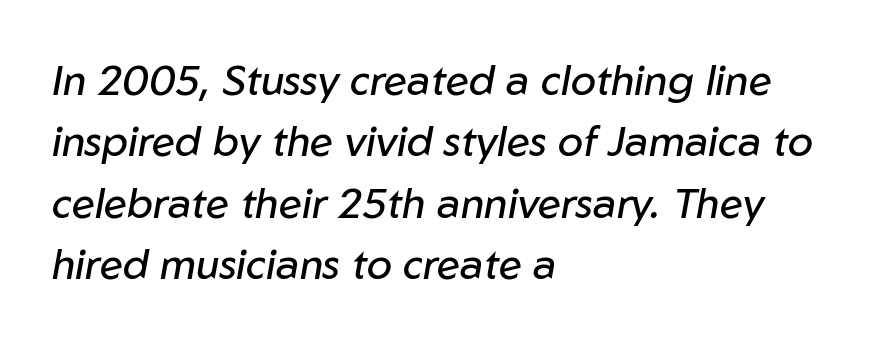
The image shows 42 px regular-weight type, italic (leaning right); set left-aligned, normal line spacing (1.46x), normal letter spacing, not underlined; low stroke contrast and a medium x-height.
